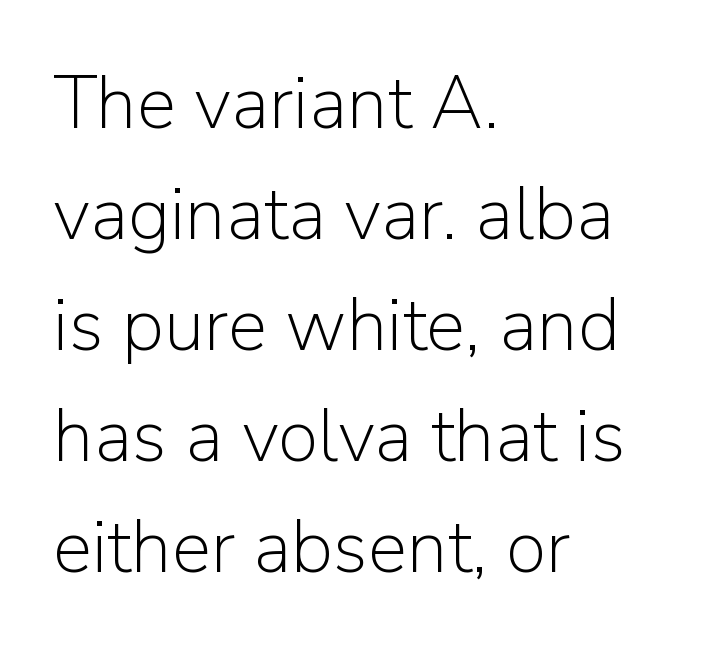
The image shows 74 px light sans-serif type, upright; set left-aligned, normal line spacing (1.5x), normal letter spacing, not underlined; low stroke contrast and a medium x-height.
